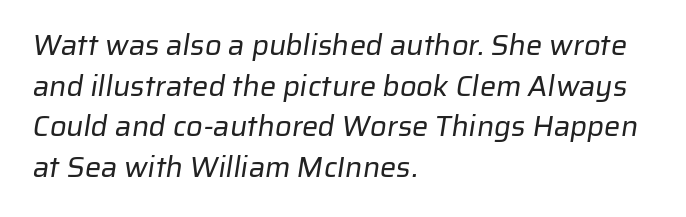
Q: Is the text bold? A: No.
Q: Is the typeface a serif or a sans-serif typeface? A: Sans-serif.
Q: Is the text underlined? A: No.
Q: How is the paragraph aligned? A: Left-aligned.
Q: Is the spacing between letters normal or unusually wide? A: Normal.
Q: Is the spacing between lines tight, normal or loose? A: Normal.
Q: Width (condensed, normal, or wide)? A: Normal.
Q: Stroke contrast? A: Low.
Q: x-height? A: Medium.
Q: Monospaced? A: No.
